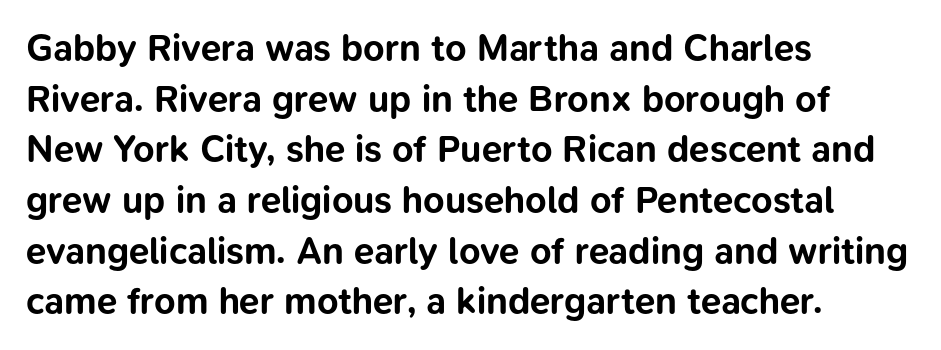
The image shows 37 px bold sans-serif type, upright; set left-aligned, normal line spacing (1.37x), normal letter spacing, not underlined; low stroke contrast and a medium x-height.
